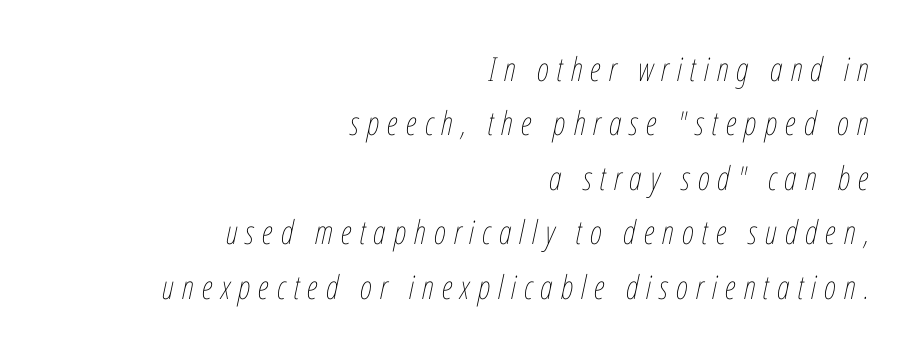
The image shows 33 px thin, condensed type, italic (leaning right); set right-aligned, normal line spacing (1.65x), unusually wide letter spacing (+0.24 em), not underlined; low stroke contrast and a medium x-height.
